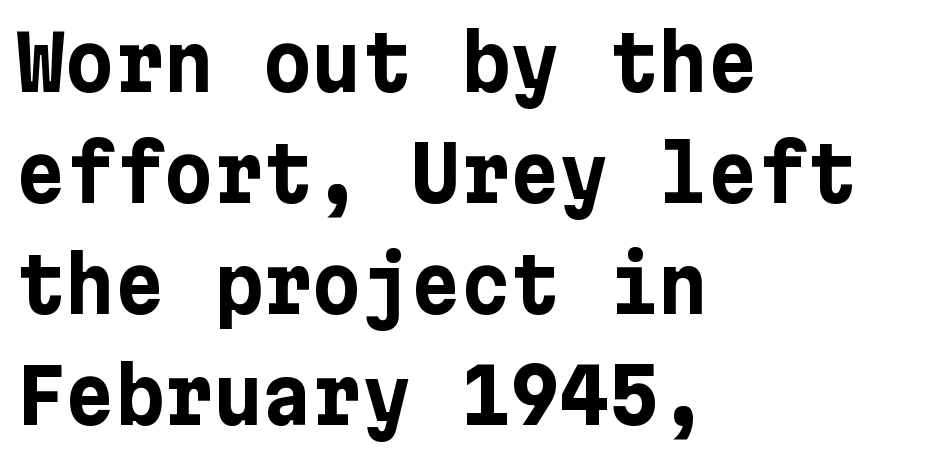
The image shows 76 px bold sans-serif type, upright; set left-aligned, normal line spacing (1.46x), normal letter spacing, not underlined; low stroke contrast and a medium x-height.
